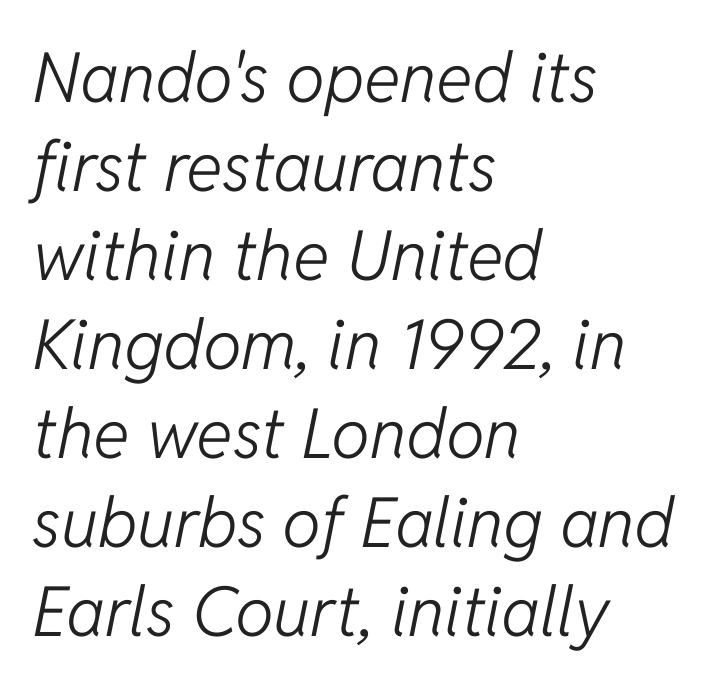
Q: Is the text bold? A: No.
Q: Is the text italic (slanted)? A: Yes, it leans right by about 11 degrees.
Q: Is the text underlined? A: No.
Q: How is the paragraph aligned? A: Left-aligned.
Q: Is the spacing between letters normal or unusually wide? A: Normal.
Q: Is the spacing between lines tight, normal or loose? A: Normal.
Q: Width (condensed, normal, or wide)? A: Normal.
Q: Stroke contrast? A: Low.
Q: x-height? A: Medium.
Q: Monospaced? A: No.
